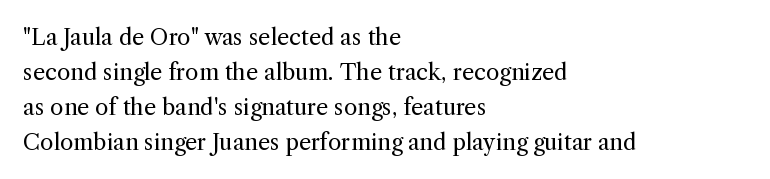
Q: Is the text bold? A: No.
Q: Is the text italic (slanted)? A: No, it is upright.
Q: Is the text underlined? A: No.
Q: How is the paragraph aligned? A: Left-aligned.
Q: Is the spacing between letters normal or unusually wide? A: Normal.
Q: Is the spacing between lines tight, normal or loose? A: Normal.
